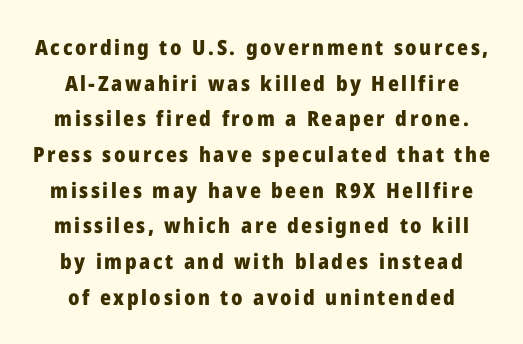
The image shows 21 px bold type, upright; set normal line spacing (1.7x), not underlined.
